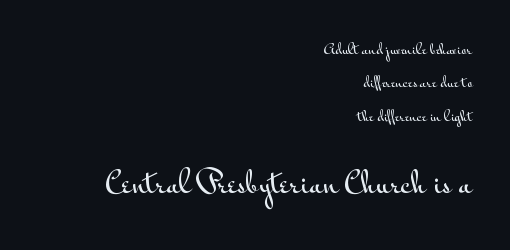
{"serif": "no", "width": "wide", "stroke_contrast": "medium", "x_height": "small", "monospaced": "no", "underline": "no", "align": "right", "line_spacing": "loose", "line_spacing_ratio": 2.39, "letter_spacing": "normal", "letter_spacing_em": 0.0, "larger_block": "second", "size_ratio": 2.07, "glyph_px": 29}
